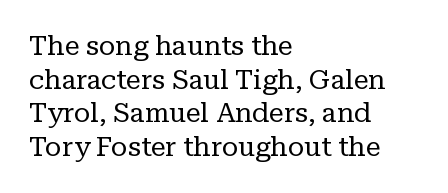
{"italic": "no", "bold": "no", "underline": "no", "align": "left", "line_spacing": "normal", "line_spacing_ratio": 1.25, "letter_spacing": "normal", "letter_spacing_em": 0.0, "glyph_px": 27}
